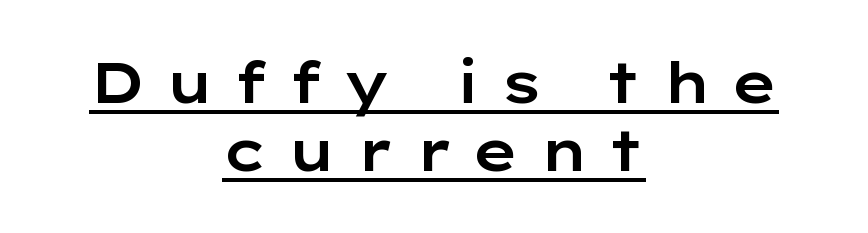
Q: Is the text italic (slanted)? A: No, it is upright.
Q: Is the typeface a serif or a sans-serif typeface? A: Sans-serif.
Q: Is the text underlined? A: Yes.
Q: How is the paragraph aligned? A: Centered.
Q: Is the spacing between letters normal or unusually wide? A: Unusually wide.
Q: Width (condensed, normal, or wide)? A: Wide.
Q: Stroke contrast? A: Low.
Q: x-height? A: Medium.
Q: Monospaced? A: No.
